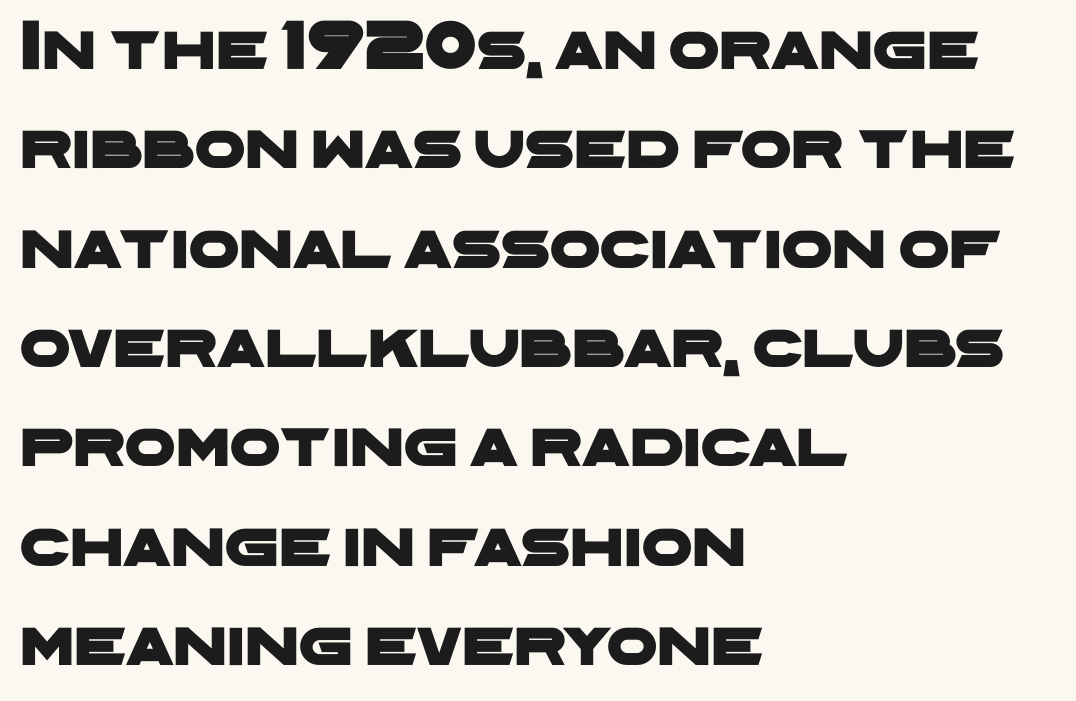
Q: Is the typeface a serif or a sans-serif typeface? A: Sans-serif.
Q: Is the text underlined? A: No.
Q: How is the paragraph aligned? A: Left-aligned.
Q: Is the spacing between letters normal or unusually wide? A: Normal.
Q: Is the spacing between lines tight, normal or loose? A: Normal.
Q: Width (condensed, normal, or wide)? A: Wide.
Q: Stroke contrast? A: Low.
Q: x-height? A: Medium.
Q: Monospaced? A: No.
